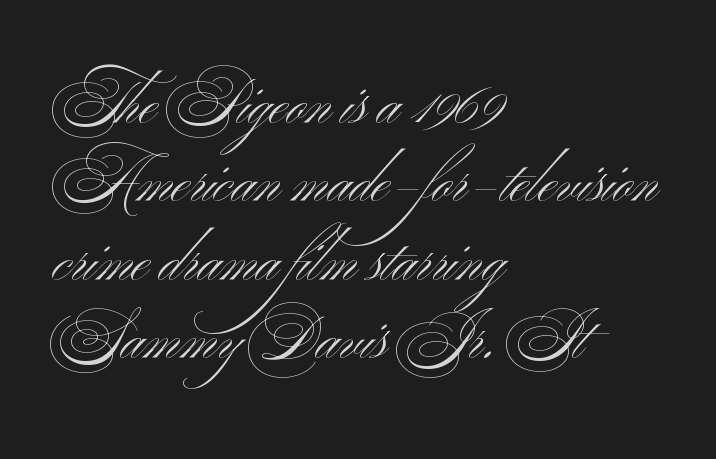
The image shows 59 px light, wide sans-serif type; set left-aligned, normal line spacing (1.33x), normal letter spacing, not underlined; medium stroke contrast and a small x-height.
